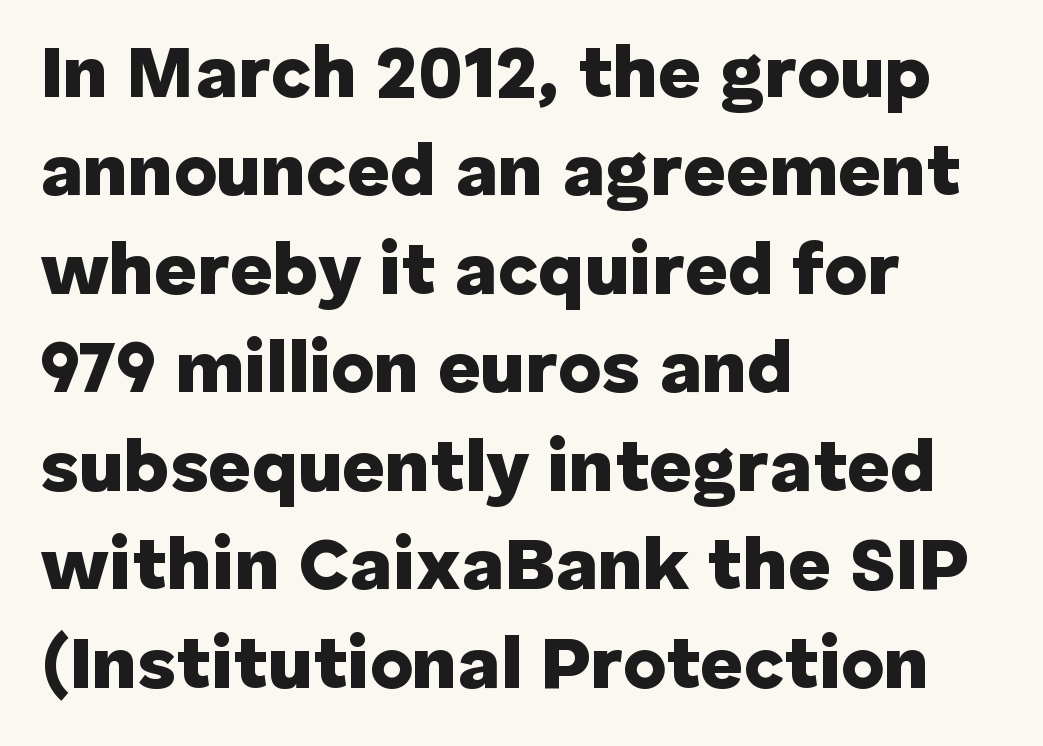
Q: Is the text bold? A: Yes.
Q: Is the text italic (slanted)? A: No, it is upright.
Q: Is the typeface a serif or a sans-serif typeface? A: Sans-serif.
Q: Is the text underlined? A: No.
Q: How is the paragraph aligned? A: Left-aligned.
Q: Is the spacing between letters normal or unusually wide? A: Normal.
Q: Is the spacing between lines tight, normal or loose? A: Normal.
Q: Width (condensed, normal, or wide)? A: Normal.
Q: Stroke contrast? A: Low.
Q: x-height? A: Medium.
Q: Monospaced? A: No.
